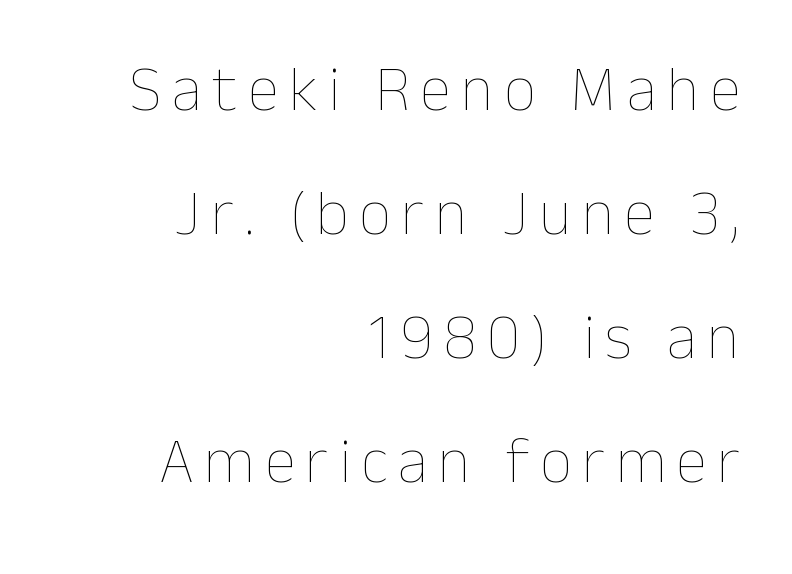
The image shows 64 px thin type, upright; set right-aligned, loose line spacing (1.94x), not underlined; low stroke contrast and a medium x-height.
